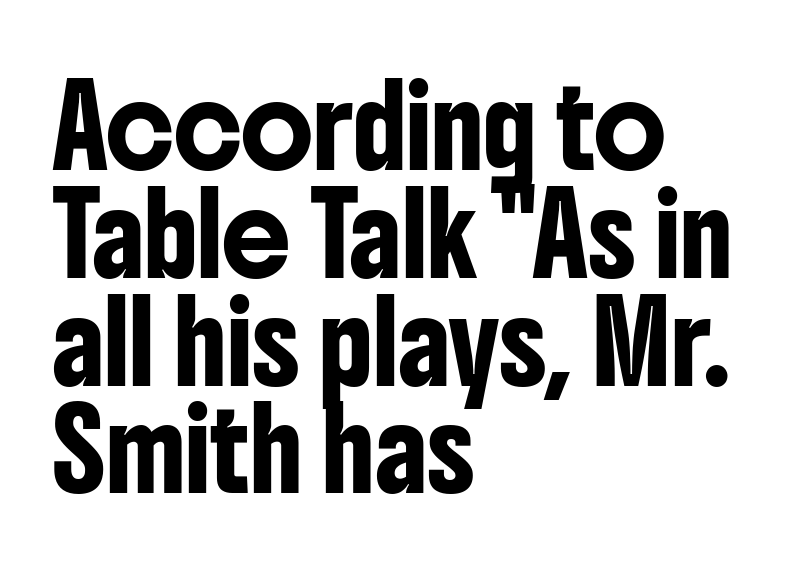
The line texture is even and compact thanks to regular tracking. Varying glyph widths throughout — classic text-font behaviour. A student would call this left alignment; a typographer would say flush left, rag right. The lines sit at an ordinary, default distance from one another. Type without underlining. Unlike italic type, these characters show no tilt at all.
